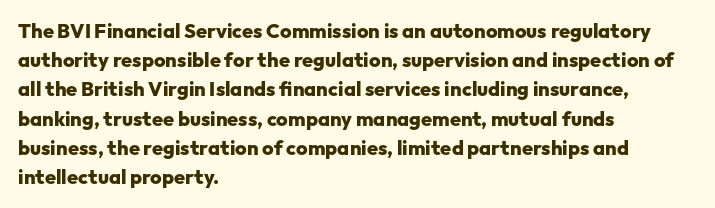
{"italic": "no", "bold": "yes", "underline": "no", "align": "left", "line_spacing": "normal", "line_spacing_ratio": 1.46, "letter_spacing": "normal", "letter_spacing_em": 0.0, "glyph_px": 20}
